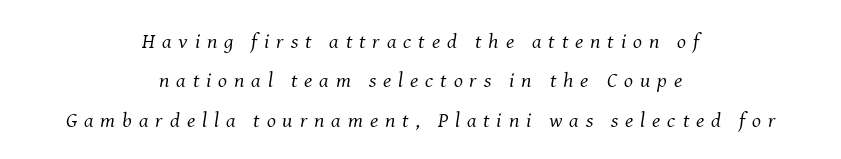
Q: Is the text bold? A: No.
Q: Is the text italic (slanted)? A: Yes, it leans right by about 8 degrees.
Q: Is the text underlined? A: No.
Q: How is the paragraph aligned? A: Centered.
Q: Is the spacing between letters normal or unusually wide? A: Unusually wide.
